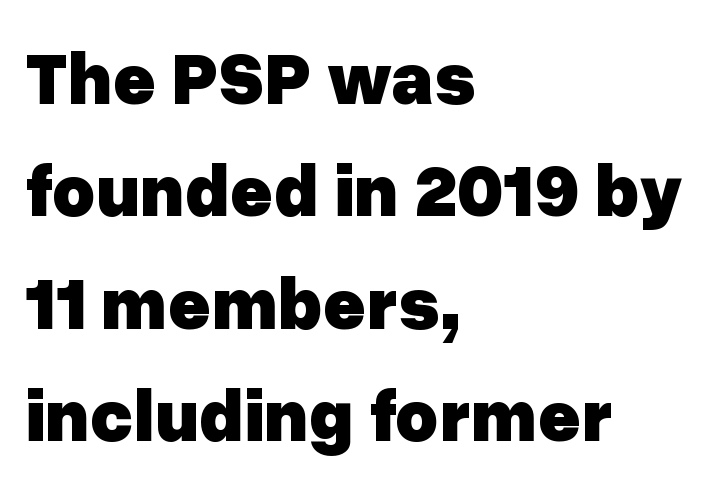
{"serif": "no", "italic": "no", "bold": "yes", "weight": "heavy", "width": "normal", "stroke_contrast": "low", "x_height": "medium", "monospaced": "no", "underline": "no", "align": "left", "line_spacing": "normal", "line_spacing_ratio": 1.52, "letter_spacing": "normal", "letter_spacing_em": 0.0, "glyph_px": 74}
